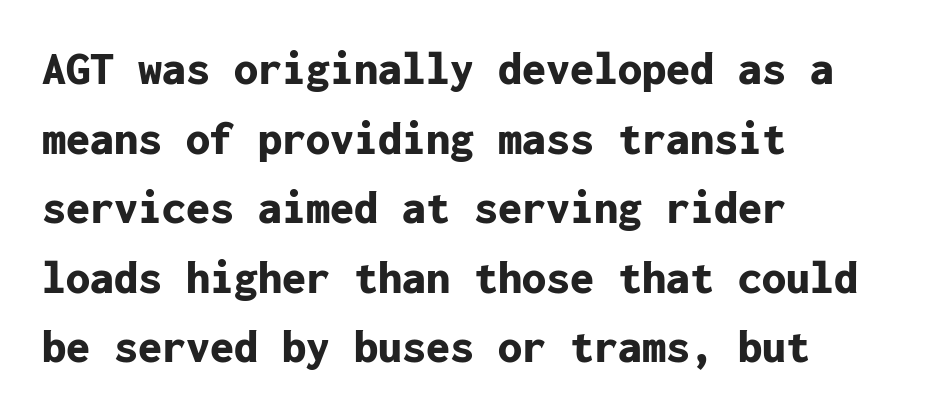
{"serif": "no", "italic": "no", "bold": "yes", "weight": "bold", "width": "normal", "stroke_contrast": "low", "x_height": "medium", "monospaced": "yes", "underline": "no", "align": "left", "line_spacing": "normal", "line_spacing_ratio": 1.45, "letter_spacing": "normal", "letter_spacing_em": 0.0, "glyph_px": 48}
